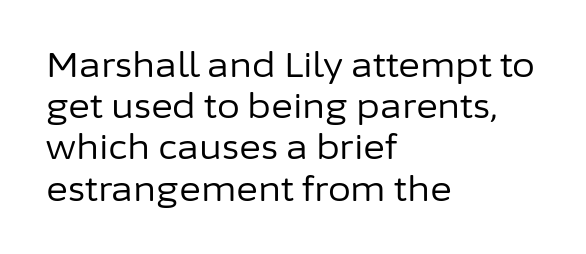
{"serif": "no", "italic": "no", "bold": "no", "weight": "regular", "width": "normal", "stroke_contrast": "low", "x_height": "medium", "monospaced": "no", "underline": "no", "align": "left", "line_spacing": "normal", "line_spacing_ratio": 1.25, "letter_spacing": "normal", "letter_spacing_em": 0.0, "glyph_px": 33}
